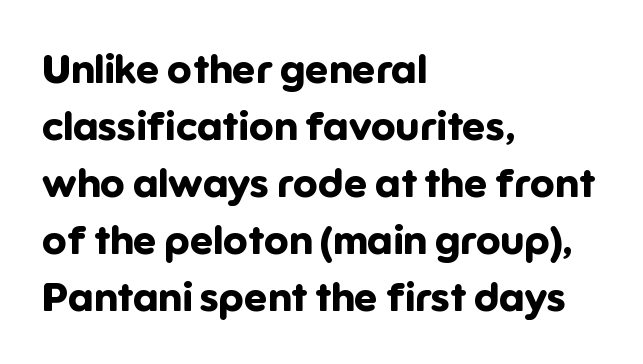
This rendering features lettering with no underline. The characters display no serif detailing; their extremities are plain. Each letter keeps its own natural width here, so spacing adapts to shape. These lines are set flush left with a ragged right edge. Reading down the column, the eye jumps a familiar distance to each next line.
